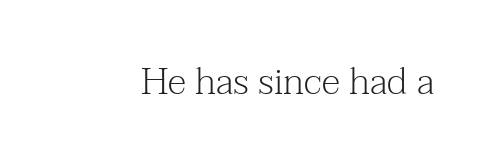
Decoration check: the copy has no underline. You can tell it's not italic because the verticals are truly vertical. The rendering shows small feet on the letterforms — a serif design. Between one letter and the next there's only the usual sliver of space. The passage shown is typed in a proportional face where columns would drift.
